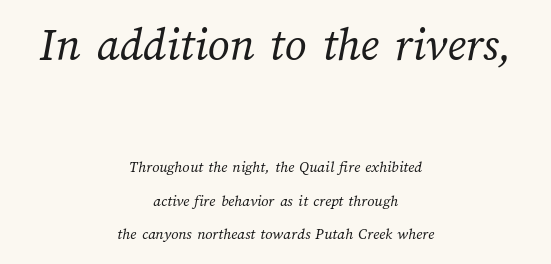
The image shows 48 px regular-weight type; set centered, loose line spacing (2.08x), normal letter spacing, not underlined; the first (top) block is 3.0x larger; medium stroke contrast and a medium x-height.
